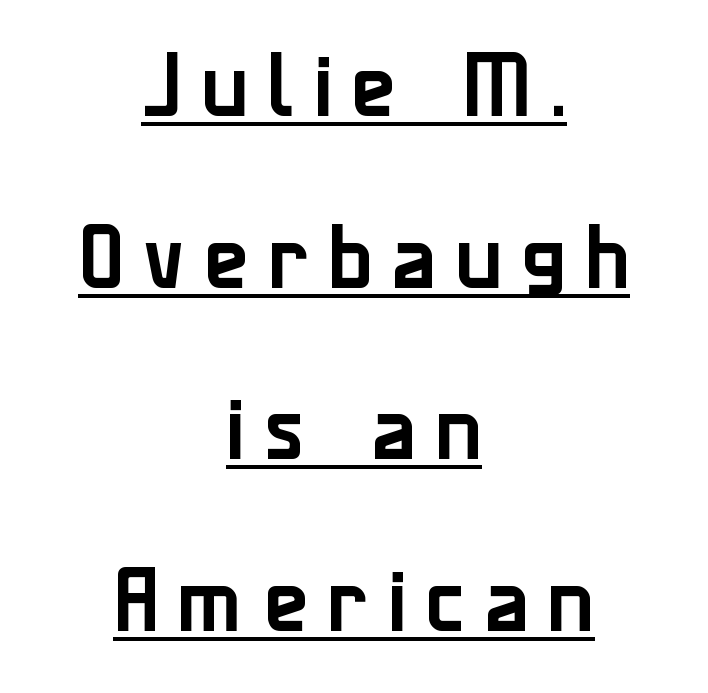
Every stem runs plumb, perpendicular to the baseline. Students, note that the glyphs here are deliberately spaced far apart. This rendering employs a face without finishing strokes, i.e., a sans-serif. Regarding leading, the lines here are spaced well apart.
